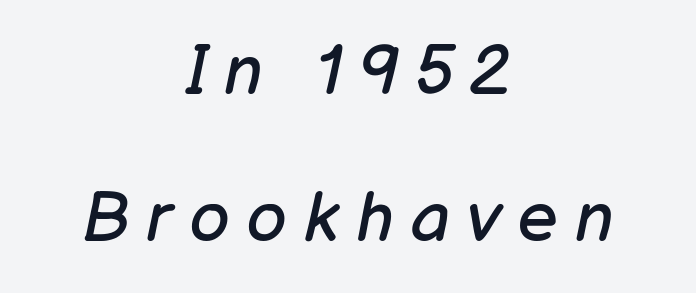
The image shows 70 px regular-weight type, italic (leaning right); set centered, loose line spacing (2.1x), unusually wide letter spacing (+0.24 em), not underlined; low stroke contrast and a medium x-height.
